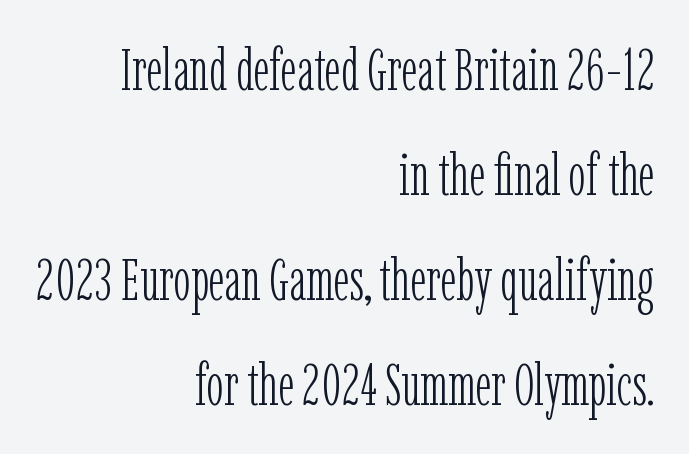
Varying glyph widths throughout — classic text-font behaviour. Posture: upright roman. Characters follow at the spacing the type designer built in. Each stroke keeps to a modest, everyday thickness or less. Plain, unruled lines of type.
